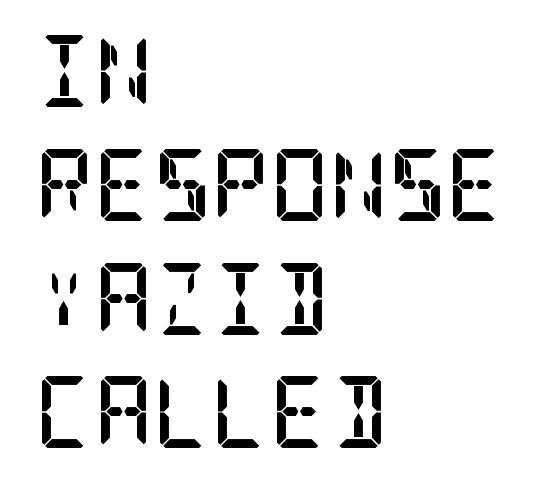
The image shows 72 px semibold, condensed serif type, upright; set left-aligned, normal line spacing (1.58x), normal letter spacing, not underlined; low stroke contrast and a large x-height.
